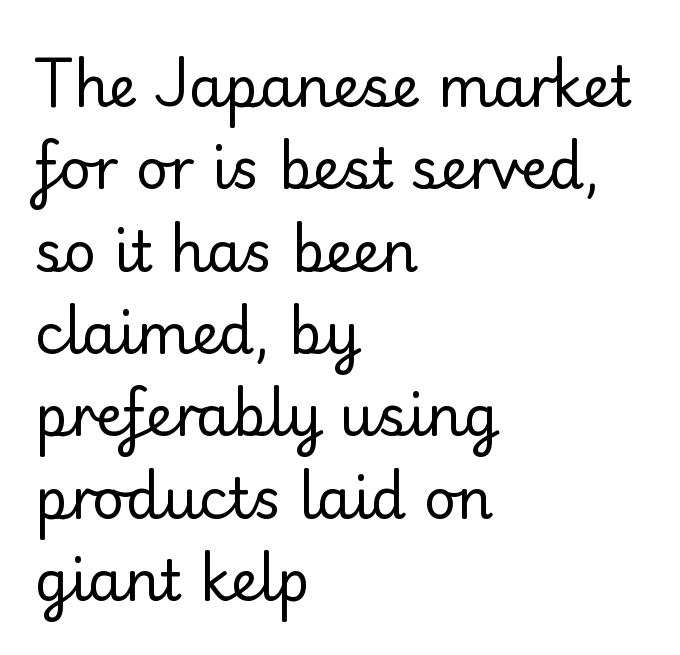
Q: Is the text bold? A: No.
Q: Is the text italic (slanted)? A: No, it is upright.
Q: Is the typeface a serif or a sans-serif typeface? A: Serif.
Q: Is the text underlined? A: No.
Q: How is the paragraph aligned? A: Left-aligned.
Q: Is the spacing between letters normal or unusually wide? A: Normal.
Q: Is the spacing between lines tight, normal or loose? A: Normal.
Q: Width (condensed, normal, or wide)? A: Normal.
Q: Stroke contrast? A: Low.
Q: x-height? A: Small.
Q: Monospaced? A: No.
